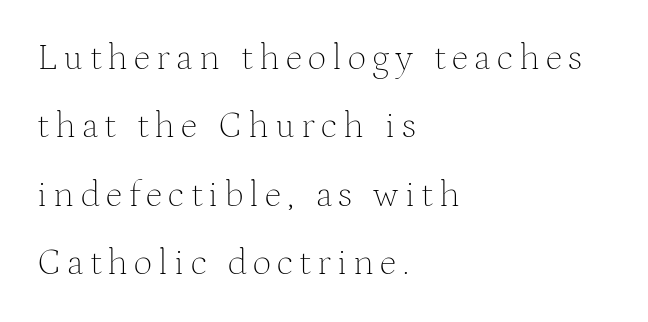
The image shows 37 px thin serif type, upright; set left-aligned, line spacing 1.85x, not underlined; medium stroke contrast and a medium x-height.
